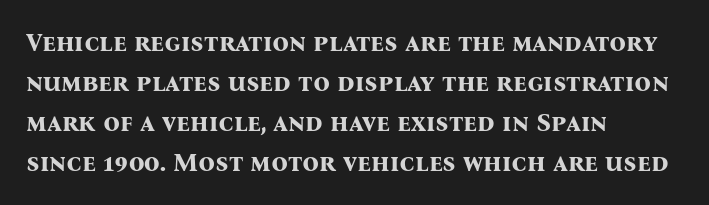
{"italic": "no", "bold": "yes", "underline": "no", "align": "left", "line_spacing": "normal", "line_spacing_ratio": 1.54, "letter_spacing": "normal", "letter_spacing_em": 0.0, "glyph_px": 26}
